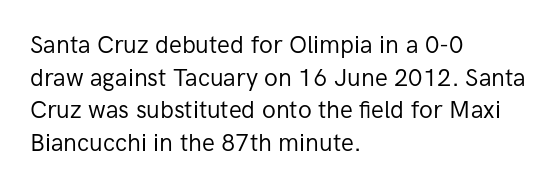
The image shows 24 px text type, upright; set left-aligned, normal line spacing (1.36x), normal letter spacing, not underlined.
